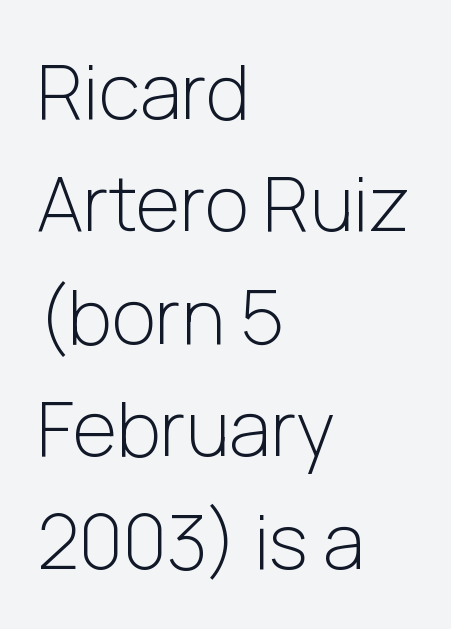
{"serif": "no", "italic": "no", "bold": "no", "weight": "light", "width": "normal", "stroke_contrast": "low", "x_height": "medium", "monospaced": "no", "underline": "no", "align": "left", "line_spacing": "normal", "line_spacing_ratio": 1.48, "letter_spacing": "normal", "letter_spacing_em": 0.0, "glyph_px": 76}
